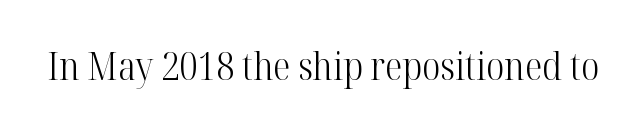
{"serif": "yes", "italic": "no", "bold": "no", "weight": "light", "width": "condensed", "stroke_contrast": "high", "x_height": "medium", "monospaced": "no", "underline": "no", "letter_spacing": "normal", "letter_spacing_em": 0.0, "glyph_px": 39}
